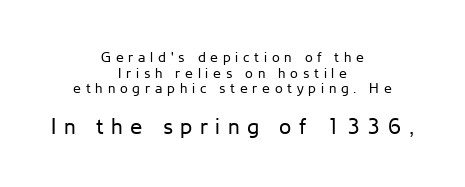
A typesetter would mark this as roman, not italic. Casual observation: everything's sitting right in the middle. No chunkiness to these letters — they're not bold. Which of the two is more prominent by size? The second, at the bottom.
